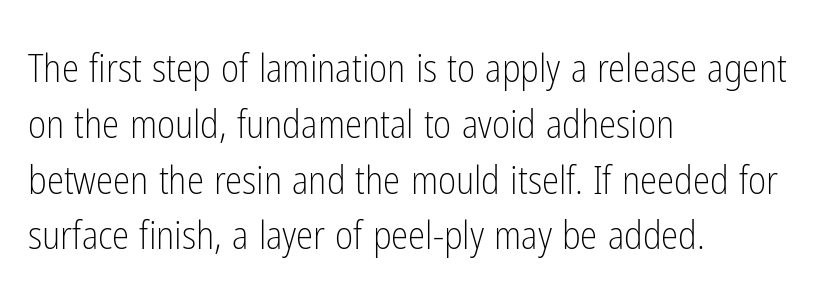
The image shows 39 px light, condensed sans-serif type, upright; set left-aligned, normal line spacing (1.43x), normal letter spacing, not underlined; low stroke contrast and a medium x-height.
